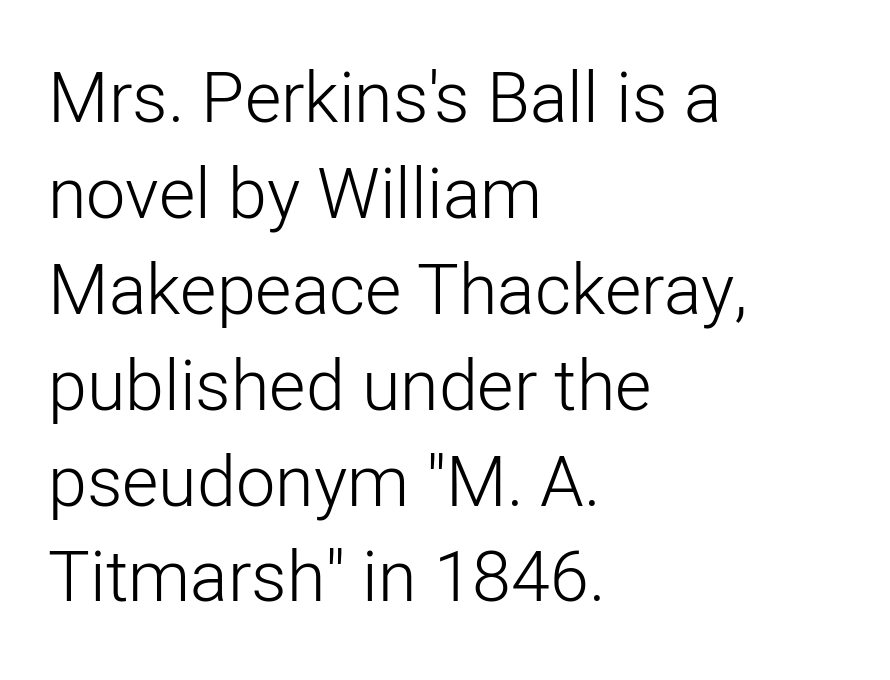
Think of a printed novel: that variable character pitch is what you see here. Leading matches the norm, producing a regular column. Descenders are the only things crossing below the line. The setting favours the left margin, as ordinary paragraphs usually do. Notice how the stems are strictly vertical — no italics here. Check where the strokes stop: nothing finishes them off — pure sans.
